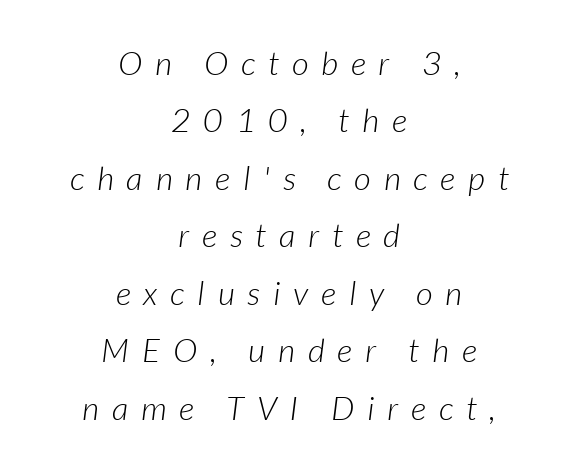
The image shows 33 px light sans-serif type; set centered, line spacing 1.74x, unusually wide letter spacing (+0.39 em), not underlined; low stroke contrast and a medium x-height.
